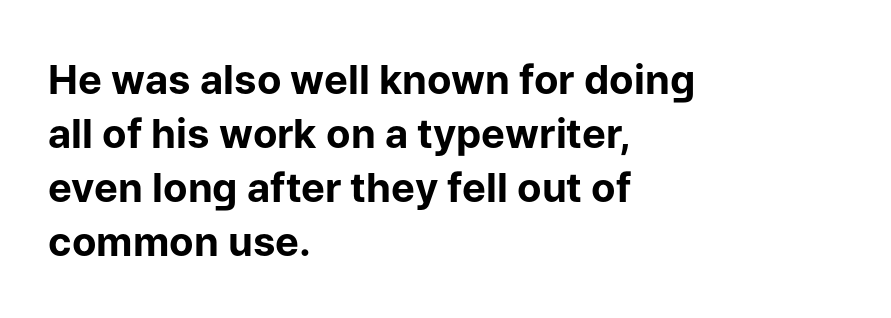
Q: Is the text bold? A: Yes.
Q: Is the text italic (slanted)? A: No, it is upright.
Q: Is the typeface a serif or a sans-serif typeface? A: Sans-serif.
Q: Is the text underlined? A: No.
Q: How is the paragraph aligned? A: Left-aligned.
Q: Is the spacing between letters normal or unusually wide? A: Normal.
Q: Is the spacing between lines tight, normal or loose? A: Normal.
Q: Width (condensed, normal, or wide)? A: Normal.
Q: Stroke contrast? A: Low.
Q: x-height? A: Medium.
Q: Monospaced? A: No.
